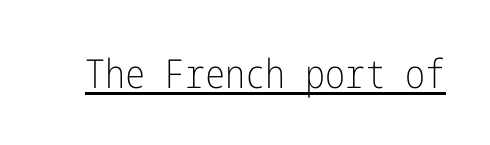
Q: Is the text bold? A: No.
Q: Is the text italic (slanted)? A: No, it is upright.
Q: Is the typeface a serif or a sans-serif typeface? A: Sans-serif.
Q: Is the text underlined? A: Yes.
Q: Is the spacing between letters normal or unusually wide? A: Normal.
Q: Width (condensed, normal, or wide)? A: Condensed.
Q: Stroke contrast? A: Low.
Q: x-height? A: Medium.
